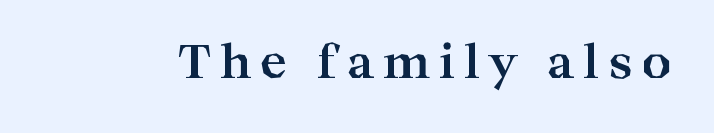
The image shows 46 px bold, wide serif type, upright; set not underlined; high stroke contrast and a medium x-height.
